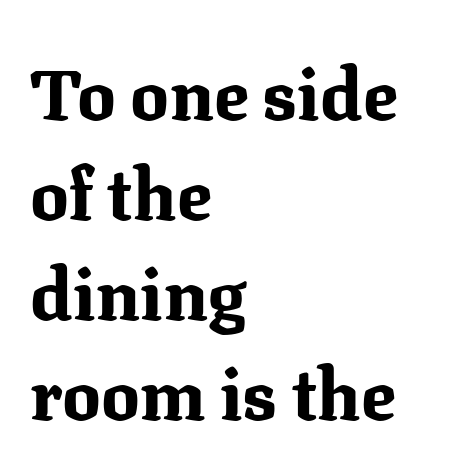
Q: Is the text bold? A: Yes.
Q: Is the text italic (slanted)? A: No, it is upright.
Q: Is the typeface a serif or a sans-serif typeface? A: Serif.
Q: Is the text underlined? A: No.
Q: How is the paragraph aligned? A: Left-aligned.
Q: Is the spacing between letters normal or unusually wide? A: Normal.
Q: Is the spacing between lines tight, normal or loose? A: Normal.
Q: Width (condensed, normal, or wide)? A: Normal.
Q: Stroke contrast? A: Medium.
Q: x-height? A: Medium.
Q: Monospaced? A: No.
